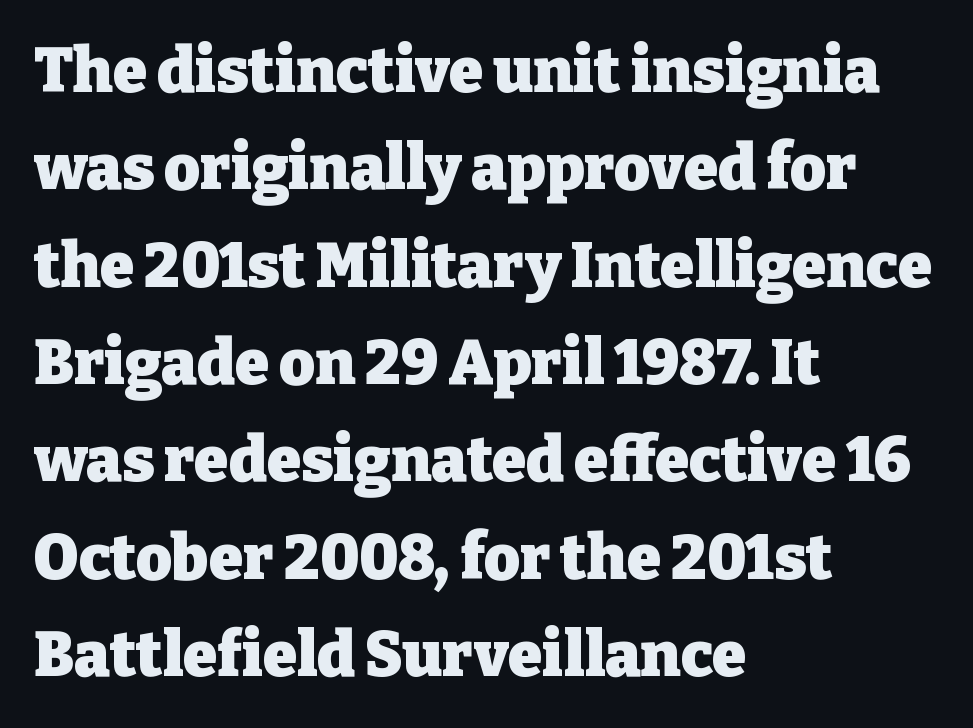
Q: Is the text bold? A: Yes.
Q: Is the text italic (slanted)? A: No, it is upright.
Q: Is the typeface a serif or a sans-serif typeface? A: Serif.
Q: Is the text underlined? A: No.
Q: How is the paragraph aligned? A: Left-aligned.
Q: Is the spacing between letters normal or unusually wide? A: Normal.
Q: Is the spacing between lines tight, normal or loose? A: Normal.
Q: Width (condensed, normal, or wide)? A: Normal.
Q: Stroke contrast? A: Low.
Q: x-height? A: Medium.
Q: Monospaced? A: No.
